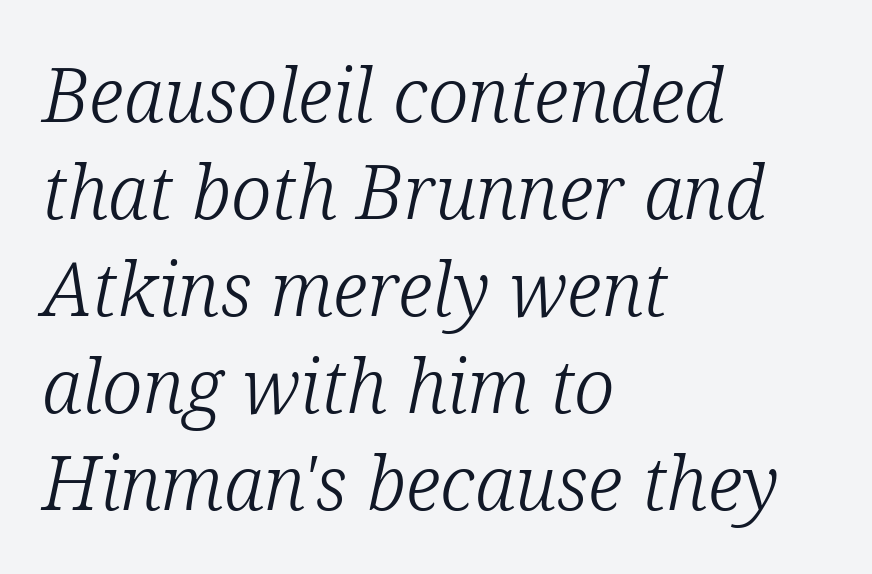
Examine the stroke ends and you'll spot serifs. Words appear dense and cohesive because spacing is normal. Caption: multi-line text, flush left, ragged right. Does the leading feel generous? No, just average.
